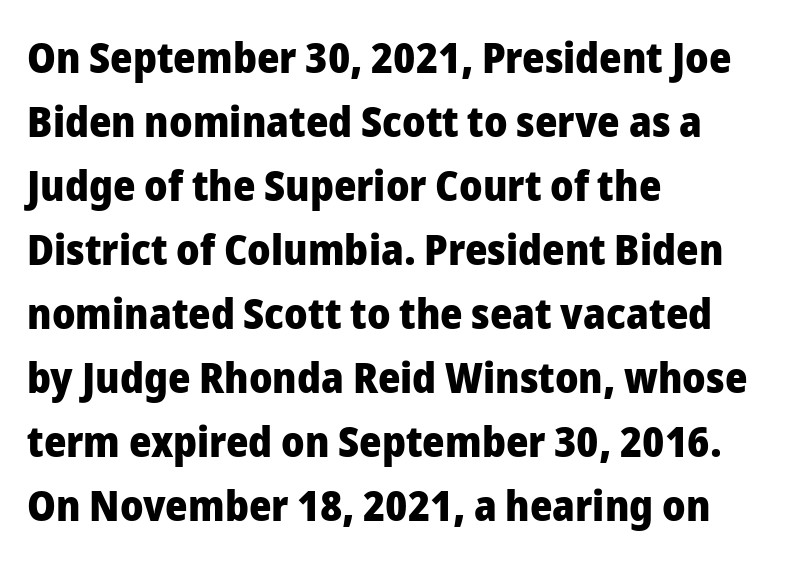
Q: Is the text bold? A: Yes.
Q: Is the text italic (slanted)? A: No, it is upright.
Q: Is the typeface a serif or a sans-serif typeface? A: Sans-serif.
Q: Is the text underlined? A: No.
Q: How is the paragraph aligned? A: Left-aligned.
Q: Is the spacing between letters normal or unusually wide? A: Normal.
Q: Is the spacing between lines tight, normal or loose? A: Normal.
Q: Width (condensed, normal, or wide)? A: Normal.
Q: Stroke contrast? A: Low.
Q: x-height? A: Medium.
Q: Monospaced? A: No.
